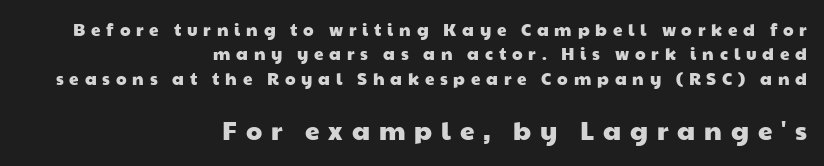
The image shows 26 px text type; set right-aligned, normal line spacing (1.44x), unusually wide letter spacing (+0.34 em), not underlined; the second (bottom) block is 1.53x larger.
